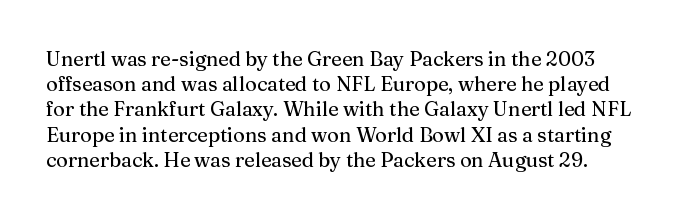
The lettering holds an erect, upright posture throughout. Plain, unruled lines of type. In terms of letterspacing, this is plain default setting. The rendering uses a moderate line-height, typical for paragraphs.
